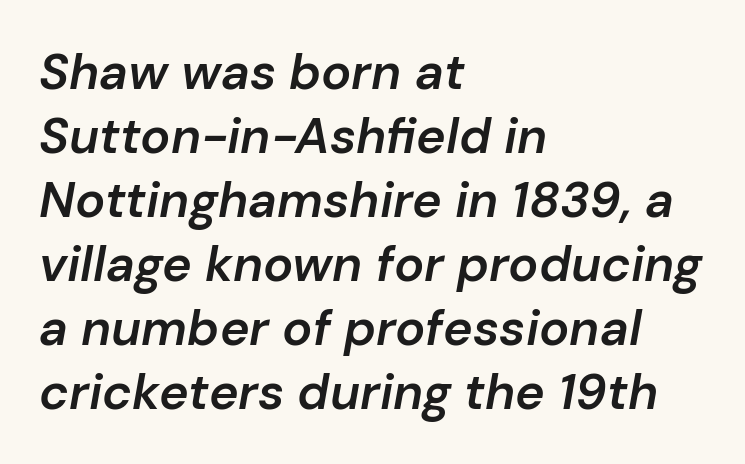
The image shows 50 px semibold type, italic (leaning right); set left-aligned, normal line spacing (1.28x), normal letter spacing, not underlined; low stroke contrast and a medium x-height.
